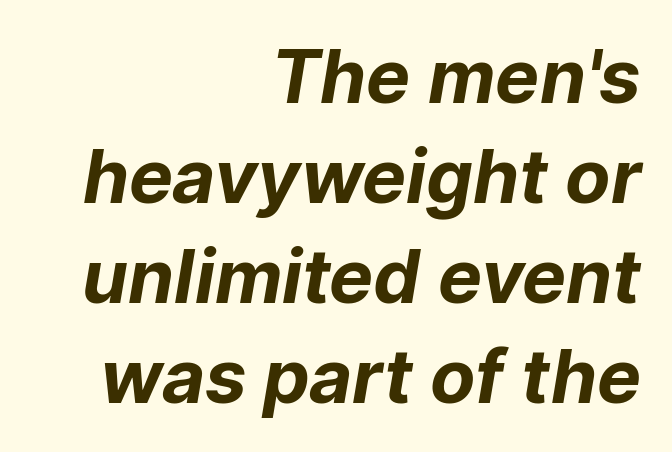
Varying glyph widths throughout — classic text-font behaviour. The passage shown has conventional tracking throughout. The ragged edge is on the left, which tells us the setting is flush right. Descenders are the only things crossing below the line.
